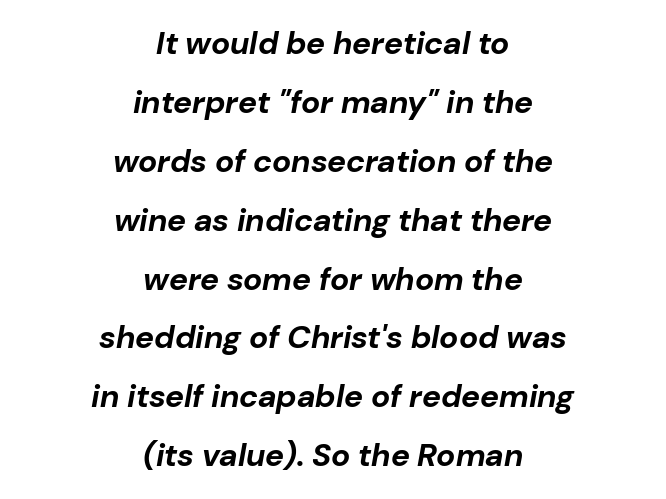
The image shows 32 px bold type, italic (leaning right); set centered, line spacing 1.84x, normal letter spacing, not underlined; low stroke contrast and a medium x-height.
